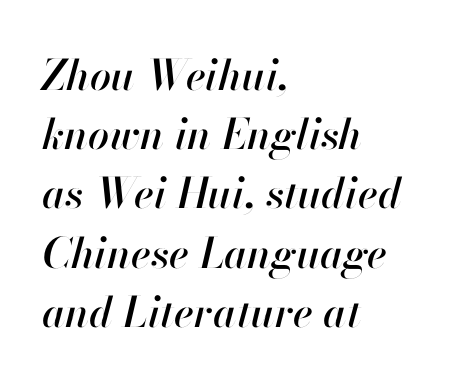
The gaps between neighbouring characters are ordinary and unremarkable. Where is the straight margin? On the left. This is oblique type, the kind used for emphasis or titles. Looks like regular typesetting: each glyph gets only the width it needs. The zone under the glyphs is completely vacant. The rows are spaced the way most documents space them.
